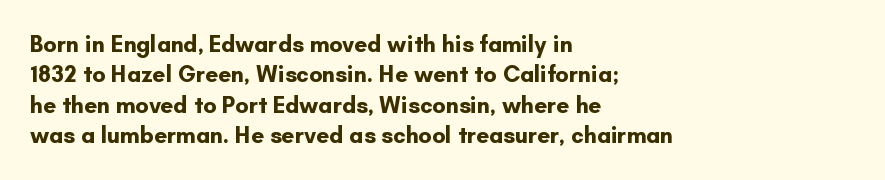
The image shows 23 px bold type, upright; set left-aligned, normal line spacing (1.32x), normal letter spacing, not underlined.
